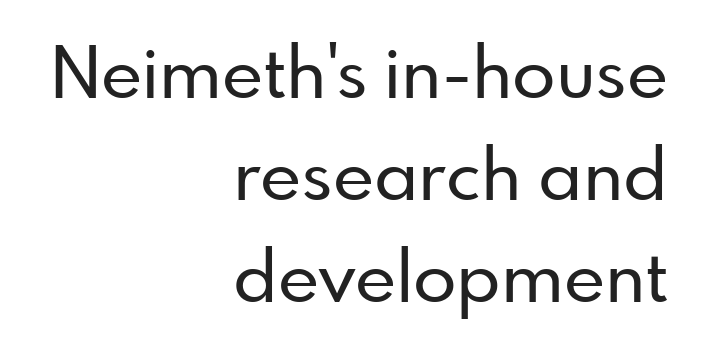
{"serif": "no", "italic": "no", "width": "normal", "stroke_contrast": "low", "x_height": "small", "monospaced": "no", "underline": "no", "align": "right", "line_spacing": "normal", "line_spacing_ratio": 1.44, "letter_spacing": "normal", "letter_spacing_em": 0.0, "glyph_px": 71}
